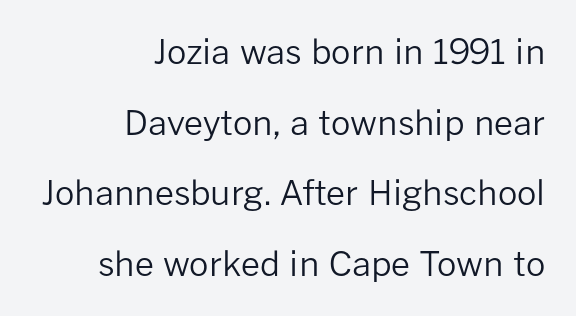
Q: Is the text bold? A: No.
Q: Is the text italic (slanted)? A: No, it is upright.
Q: Is the typeface a serif or a sans-serif typeface? A: Sans-serif.
Q: Is the text underlined? A: No.
Q: How is the paragraph aligned? A: Right-aligned.
Q: Is the spacing between letters normal or unusually wide? A: Normal.
Q: Is the spacing between lines tight, normal or loose? A: Loose.
Q: Width (condensed, normal, or wide)? A: Normal.
Q: Stroke contrast? A: Low.
Q: x-height? A: Medium.
Q: Monospaced? A: No.
